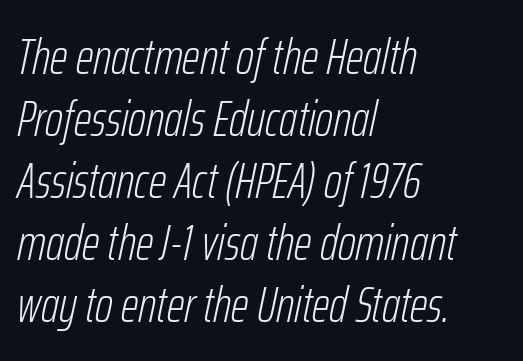
The image shows 50 px light, condensed type, italic (leaning right); set left-aligned, line spacing 1.24x, normal letter spacing, not underlined; low stroke contrast and a medium x-height.
